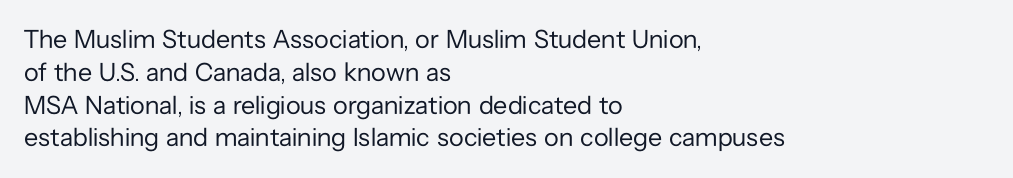
{"italic": "no", "bold": "no", "underline": "no", "align": "left", "line_spacing": "normal", "line_spacing_ratio": 1.26, "letter_spacing": "normal", "letter_spacing_em": 0.0, "glyph_px": 26}
